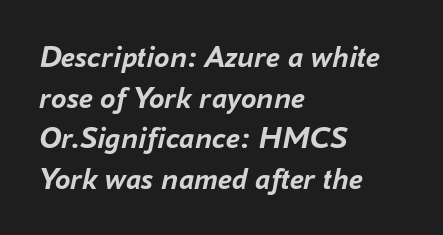
Q: Is the text bold? A: Yes.
Q: Is the text italic (slanted)? A: Yes, it leans right by about 16 degrees.
Q: Is the text underlined? A: No.
Q: How is the paragraph aligned? A: Left-aligned.
Q: Is the spacing between letters normal or unusually wide? A: Normal.
Q: Is the spacing between lines tight, normal or loose? A: Normal.
Q: Width (condensed, normal, or wide)? A: Normal.
Q: Stroke contrast? A: Low.
Q: x-height? A: Medium.
Q: Monospaced? A: No.
